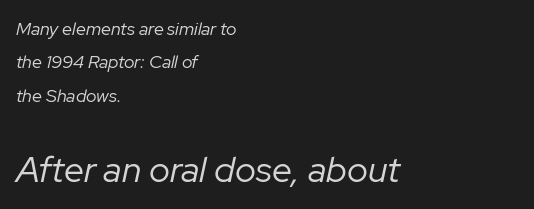
Q: Is the text bold? A: No.
Q: Is the text italic (slanted)? A: Yes, it leans right by about 12 degrees.
Q: Is the text underlined? A: No.
Q: How is the paragraph aligned? A: Left-aligned.
Q: Is the spacing between letters normal or unusually wide? A: Normal.
Q: Which block of text is set in a larger size, the first (top) or the second (bottom)? A: The second (bottom) one.
Q: Width (condensed, normal, or wide)? A: Normal.
Q: Stroke contrast? A: Low.
Q: x-height? A: Medium.
Q: Monospaced? A: No.
